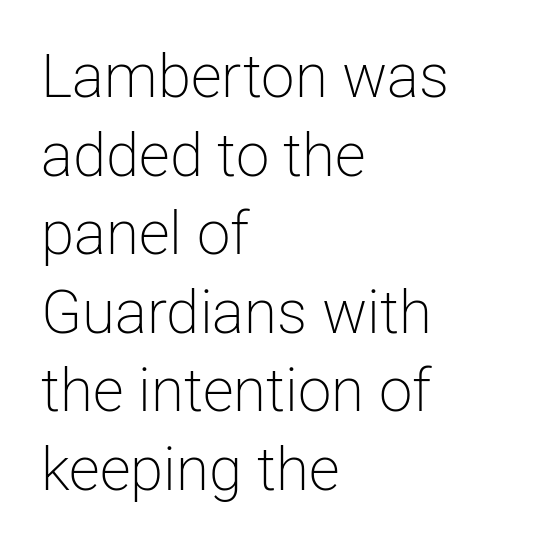
The image shows 60 px light sans-serif type, upright; set left-aligned, normal line spacing (1.31x), normal letter spacing, not underlined; low stroke contrast and a medium x-height.
